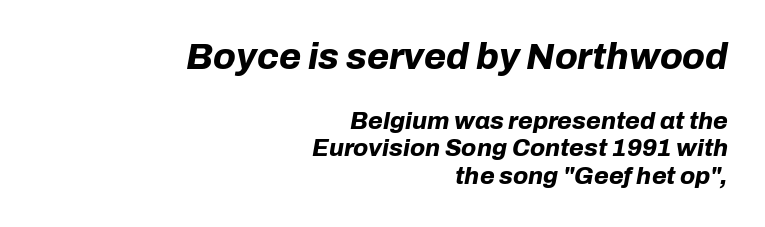
Q: Is the text bold? A: Yes.
Q: Is the text italic (slanted)? A: Yes, it leans right by about 10 degrees.
Q: Is the text underlined? A: No.
Q: How is the paragraph aligned? A: Right-aligned.
Q: Is the spacing between letters normal or unusually wide? A: Normal.
Q: Is the spacing between lines tight, normal or loose? A: Tight.
Q: Which block of text is set in a larger size, the first (top) or the second (bottom)? A: The first (top) one.
Q: Width (condensed, normal, or wide)? A: Normal.
Q: Stroke contrast? A: Low.
Q: x-height? A: Medium.
Q: Monospaced? A: No.
